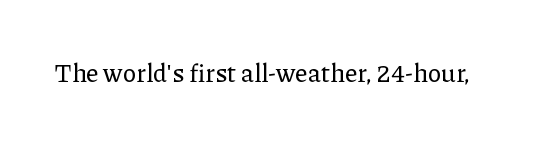
{"italic": "no", "underline": "no", "letter_spacing": "normal", "letter_spacing_em": 0.0, "glyph_px": 25}
